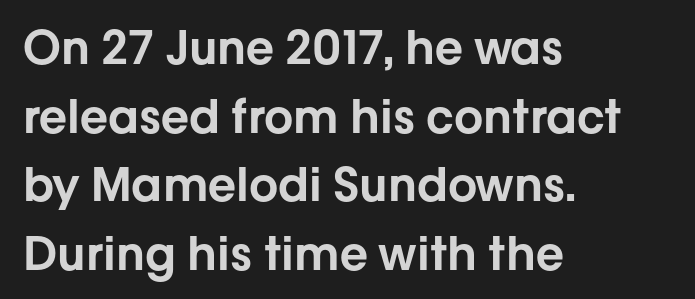
Q: Is the text italic (slanted)? A: No, it is upright.
Q: Is the typeface a serif or a sans-serif typeface? A: Sans-serif.
Q: Is the text underlined? A: No.
Q: How is the paragraph aligned? A: Left-aligned.
Q: Is the spacing between letters normal or unusually wide? A: Normal.
Q: Is the spacing between lines tight, normal or loose? A: Normal.
Q: Width (condensed, normal, or wide)? A: Normal.
Q: Stroke contrast? A: Low.
Q: x-height? A: Medium.
Q: Monospaced? A: No.
